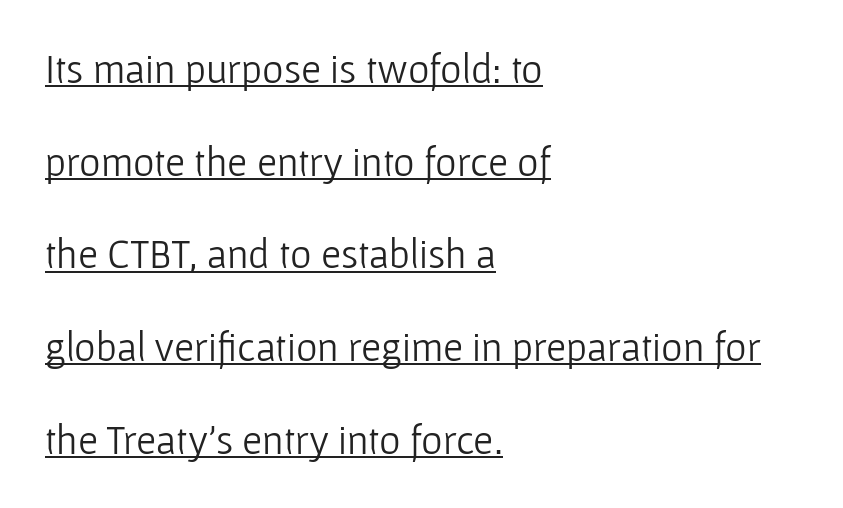
The image shows 41 px light sans-serif type, upright; set left-aligned, loose line spacing (2.26x), normal letter spacing, underlined; low stroke contrast and a medium x-height.
